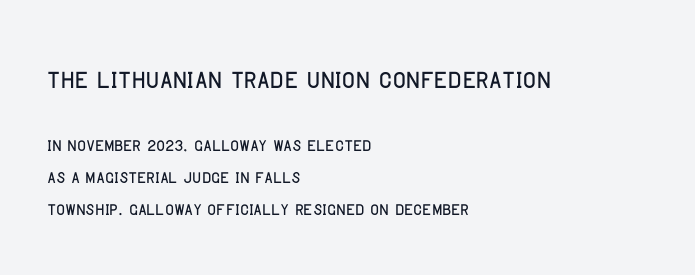
The image shows 36 px condensed sans-serif type, upright; set left-aligned, normal line spacing (1.32x), normal letter spacing, not underlined; the first (top) block is 1.5x larger; low stroke contrast and a large x-height.
